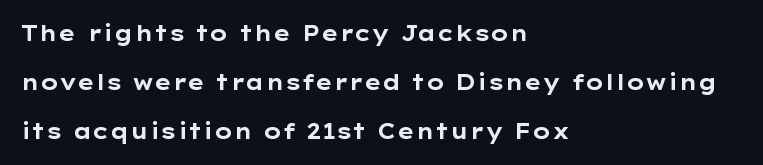
The image shows 21 px bold type, upright; set left-aligned, loose line spacing (2.33x), normal letter spacing, not underlined.
